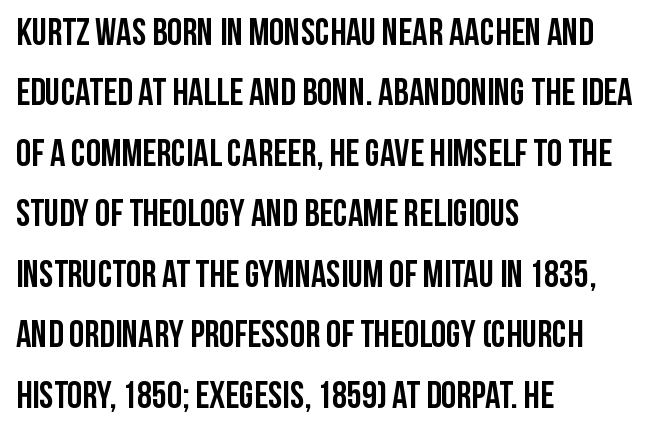
{"serif": "no", "italic": "no", "bold": "yes", "weight": "semibold", "width": "condensed", "stroke_contrast": "low", "x_height": "large", "monospaced": "no", "underline": "no", "align": "left", "line_spacing": "normal", "line_spacing_ratio": 1.59, "letter_spacing": "normal", "letter_spacing_em": 0.0, "glyph_px": 38}
